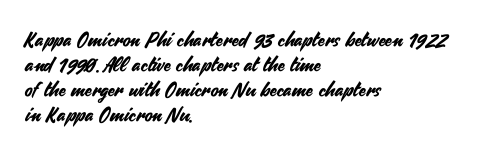
The space between consecutive lines is moderate. The area under the type is left untouched. The letters sit at their default tracking, neither squeezed nor spread. This rendering uses left alignment, leaving the right contour irregular.
